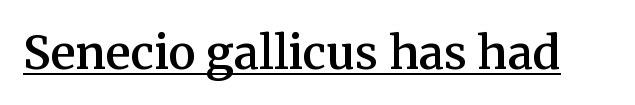
Q: Is the text bold? A: Semi-bold.
Q: Is the text italic (slanted)? A: No, it is upright.
Q: Is the typeface a serif or a sans-serif typeface? A: Serif.
Q: Is the text underlined? A: Yes.
Q: Is the spacing between letters normal or unusually wide? A: Normal.
Q: Width (condensed, normal, or wide)? A: Normal.
Q: Stroke contrast? A: Medium.
Q: x-height? A: Medium.
Q: Monospaced? A: No.
